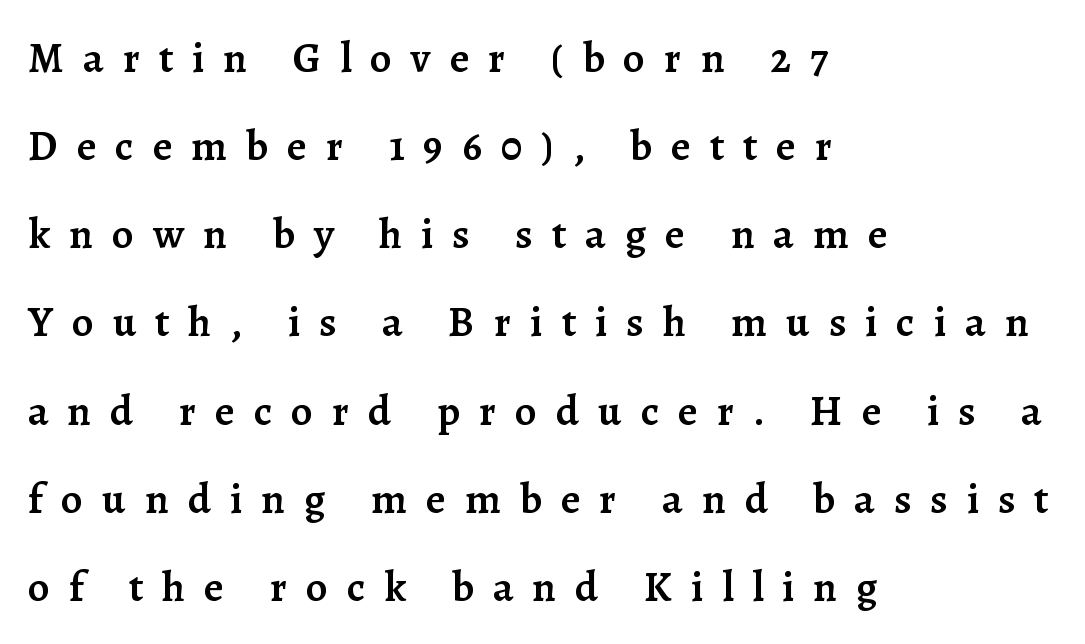
Q: Is the text bold? A: Semi-bold.
Q: Is the text italic (slanted)? A: No, it is upright.
Q: Is the typeface a serif or a sans-serif typeface? A: Serif.
Q: Is the text underlined? A: No.
Q: How is the paragraph aligned? A: Left-aligned.
Q: Is the spacing between letters normal or unusually wide? A: Unusually wide.
Q: Is the spacing between lines tight, normal or loose? A: Loose.
Q: Width (condensed, normal, or wide)? A: Normal.
Q: Stroke contrast? A: Low.
Q: x-height? A: Medium.
Q: Monospaced? A: No.
